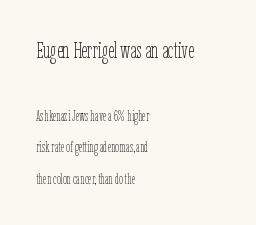
Q: Is the text bold? A: No.
Q: Is the text italic (slanted)? A: No, it is upright.
Q: Is the text underlined? A: No.
Q: How is the paragraph aligned? A: Left-aligned.
Q: Is the spacing between letters normal or unusually wide? A: Normal.
Q: Is the spacing between lines tight, normal or loose? A: Loose.
Q: Which block of text is set in a larger size, the first (top) or the second (bottom)? A: The first (top) one.
